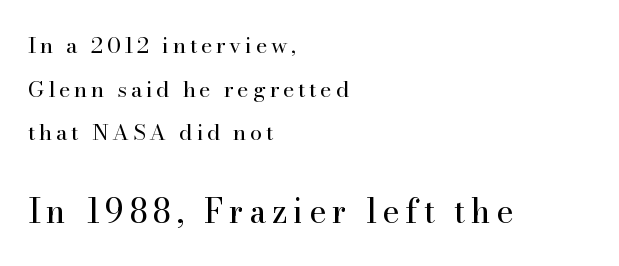
The foot of each line stays bare and open. Old-style or modern, the face here clearly has serifs. You can tell it's not italic because the verticals are truly vertical. The line-height multiplier appears high, well above default. Varying glyph widths throughout — classic text-font behaviour. Size hierarchy here favors the trailing block over the leading one.
